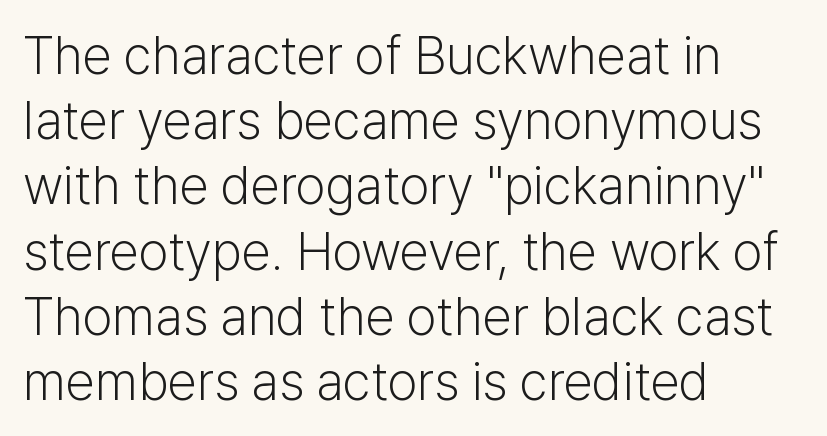
Does the lettering tilt? It doesn't — this is upright. The weight would be labelled regular, book, light, or lighter still. There is no visible air inserted between adjacent glyphs. The space beneath each line is pristine and unruled. Spacing verdict: proportional, widths tailored to each character. The rag falls on the right side of this text block.
